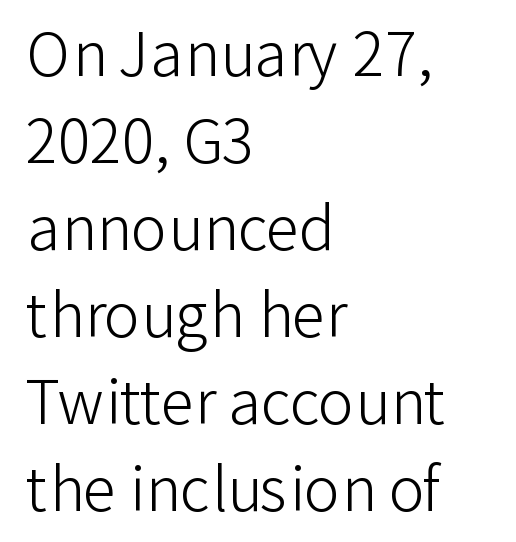
The image shows 60 px light sans-serif type, upright; set left-aligned, normal line spacing (1.45x), normal letter spacing, not underlined; low stroke contrast and a medium x-height.
